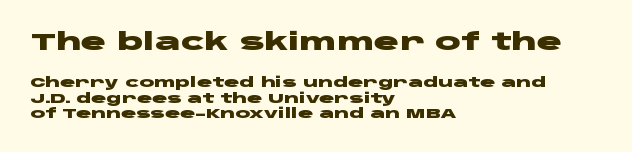
{"italic": "no", "bold": "yes", "underline": "no", "align": "left", "line_spacing": "tight", "line_spacing_ratio": 1.09, "letter_spacing": "normal", "letter_spacing_em": 0.0, "larger_block": "first", "size_ratio": 1.71, "glyph_px": 24}
